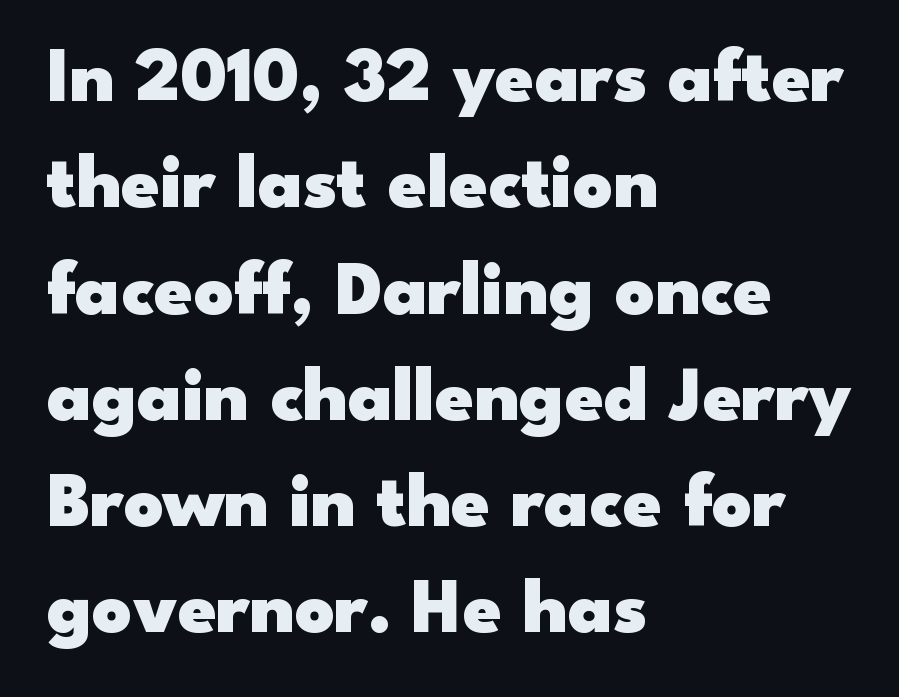
Q: Is the text bold? A: Yes.
Q: Is the text italic (slanted)? A: No, it is upright.
Q: Is the typeface a serif or a sans-serif typeface? A: Sans-serif.
Q: Is the text underlined? A: No.
Q: How is the paragraph aligned? A: Left-aligned.
Q: Is the spacing between letters normal or unusually wide? A: Normal.
Q: Is the spacing between lines tight, normal or loose? A: Normal.
Q: Width (condensed, normal, or wide)? A: Wide.
Q: Stroke contrast? A: Low.
Q: x-height? A: Small.
Q: Monospaced? A: No.
